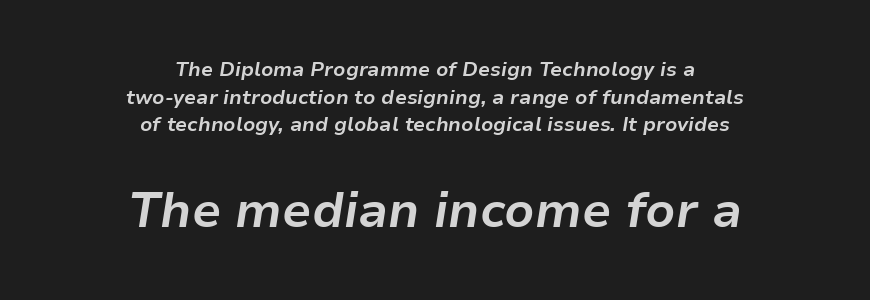
The image shows 49 px bold type, italic (leaning right); set centered, normal line spacing (1.38x), normal letter spacing, not underlined; the second (bottom) block is 2.45x larger; low stroke contrast and a medium x-height.
